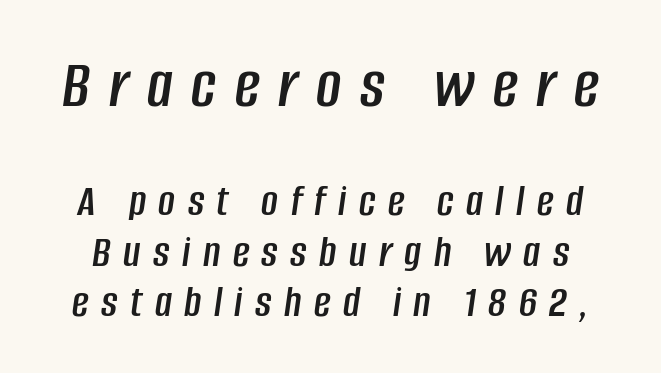
The image shows 69 px condensed type, italic (leaning right); set tight line spacing (1.09x), unusually wide letter spacing (+0.27 em), not underlined; the first (top) block is 1.5x larger; low stroke contrast and a large x-height.
